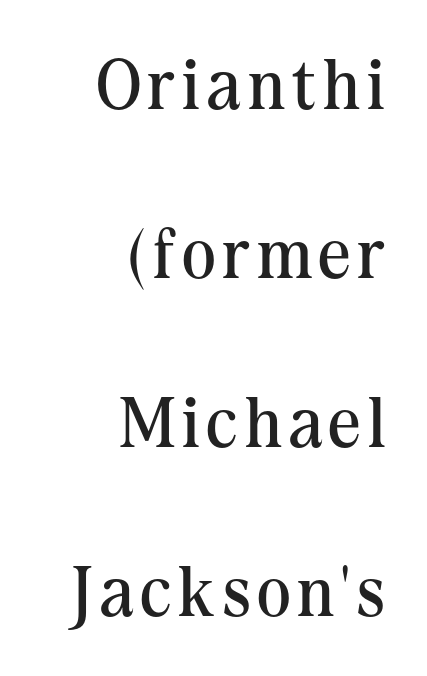
The rendering uses a large line-height, opening up the rows. Old-style or modern, the face here clearly has serifs. Every character sits straight up, as roman type does. The lines in this sample share a right terminus and differ only in where they begin. The letters advance in unequal steps, a hallmark of proportional type.
